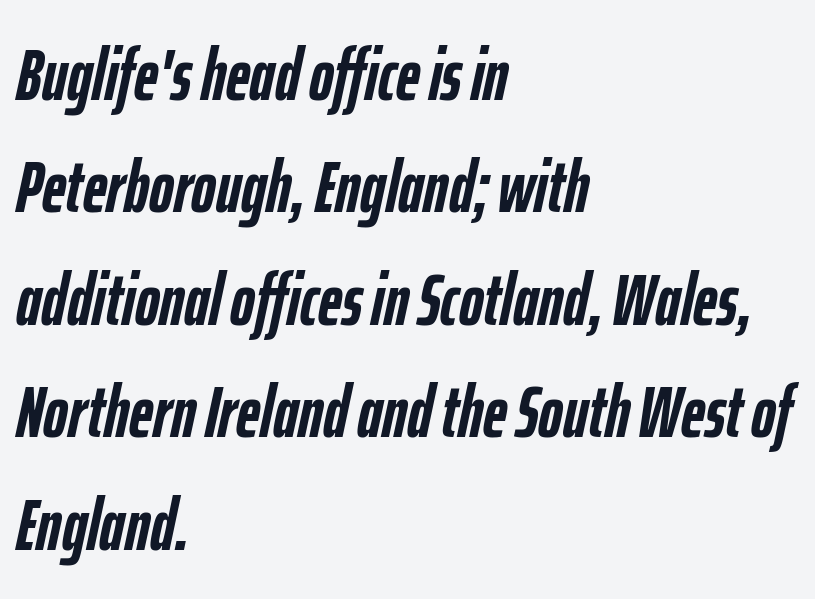
{"italic": "yes", "lean": "right", "slant_degrees": 12, "bold": "yes", "weight": "semibold", "width": "condensed", "stroke_contrast": "low", "x_height": "medium", "monospaced": "no", "underline": "no", "align": "left", "line_spacing": "normal", "line_spacing_ratio": 1.52, "letter_spacing": "normal", "letter_spacing_em": 0.0, "glyph_px": 74}
